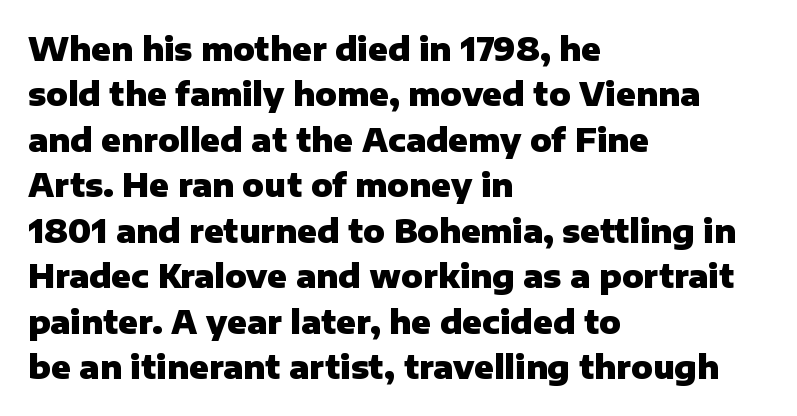
This is roman type, the default non-slanted kind. Is the type bold? Yes — the strokes are clearly thick and heavy. Any mark beneath the type? The region is blank. A student would call this left alignment; a typographer would say flush left, rag right. Looks like regular typesetting: each glyph gets only the width it needs. Stroke terminals: plain, sans-serif.
